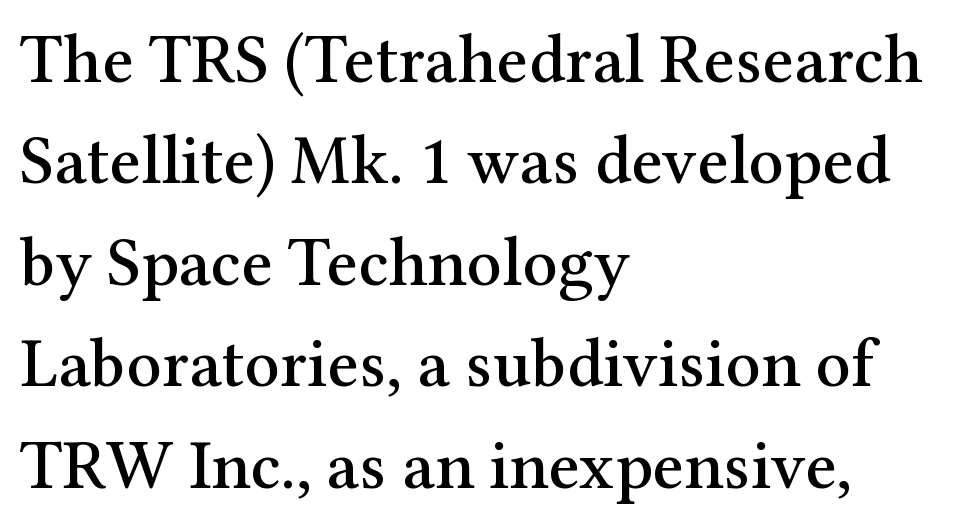
{"serif": "yes", "italic": "no", "width": "normal", "stroke_contrast": "medium", "x_height": "medium", "monospaced": "no", "underline": "no", "align": "left", "line_spacing": "normal", "line_spacing_ratio": 1.47, "letter_spacing": "normal", "letter_spacing_em": 0.0, "glyph_px": 69}
